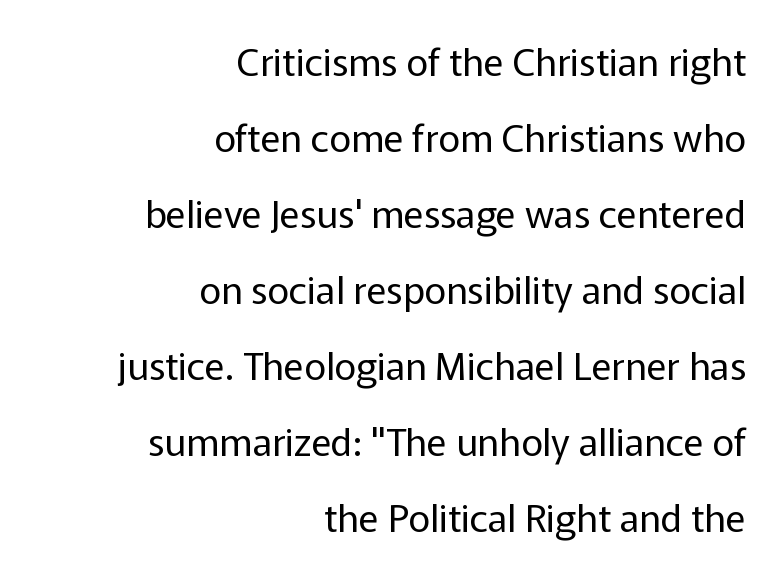
{"serif": "no", "italic": "no", "bold": "no", "weight": "regular", "width": "normal", "stroke_contrast": "low", "x_height": "medium", "monospaced": "no", "underline": "no", "align": "right", "line_spacing": "loose", "line_spacing_ratio": 2.0, "letter_spacing": "normal", "letter_spacing_em": 0.0, "glyph_px": 38}
